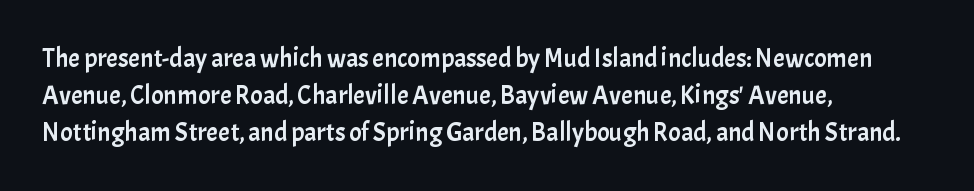
Inter-character spacing is left at the font's built-in metrics. Bare-footed words on every line. Every stem runs plumb, perpendicular to the baseline. Line spacing here is normal. Every row of glyphs begins at an identical x-position on the left.
